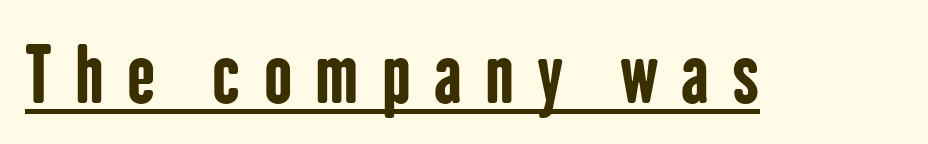
Q: Is the text bold? A: Yes.
Q: Is the text italic (slanted)? A: No, it is upright.
Q: Is the typeface a serif or a sans-serif typeface? A: Sans-serif.
Q: Is the text underlined? A: Yes.
Q: Is the spacing between letters normal or unusually wide? A: Unusually wide.
Q: Width (condensed, normal, or wide)? A: Condensed.
Q: Stroke contrast? A: Low.
Q: x-height? A: Medium.
Q: Monospaced? A: No.
